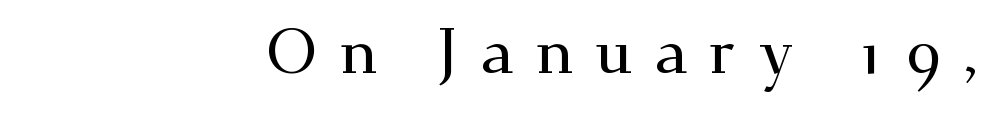
The face used here is rendered with a markedly widened letterfit. Is this a fixed-width face? No — the glyphs have proportional, varying widths. The gap between lines stays unmarked. The text was rendered using a seriffed face with decorative stroke endings. Every stem runs plumb, perpendicular to the baseline.
